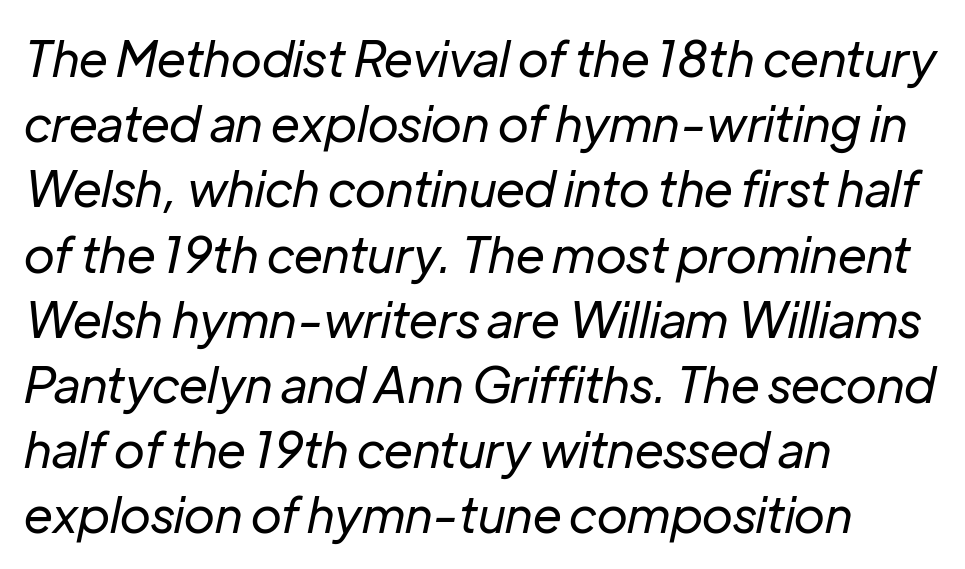
{"italic": "yes", "lean": "right", "slant_degrees": 12, "bold": "no", "weight": "regular", "width": "normal", "stroke_contrast": "low", "x_height": "medium", "monospaced": "no", "underline": "no", "align": "left", "line_spacing": "normal", "line_spacing_ratio": 1.33, "letter_spacing": "normal", "letter_spacing_em": 0.0, "glyph_px": 49}
